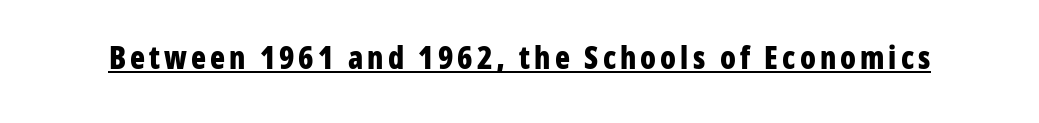
Q: Is the text bold? A: Yes.
Q: Is the text italic (slanted)? A: No, it is upright.
Q: Is the typeface a serif or a sans-serif typeface? A: Sans-serif.
Q: Is the text underlined? A: Yes.
Q: Width (condensed, normal, or wide)? A: Condensed.
Q: Stroke contrast? A: Low.
Q: x-height? A: Medium.
Q: Monospaced? A: No.
